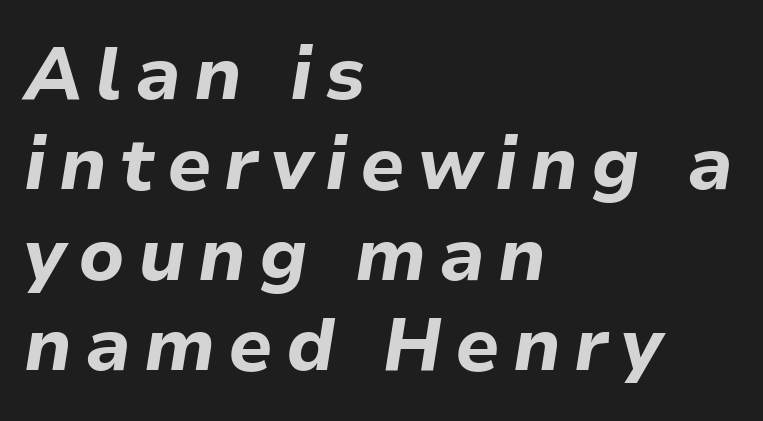
{"italic": "yes", "lean": "right", "slant_degrees": 9, "bold": "yes", "weight": "bold", "width": "normal", "stroke_contrast": "low", "x_height": "medium", "monospaced": "no", "underline": "no", "align": "left", "line_spacing_ratio": 1.22, "glyph_px": 74}
